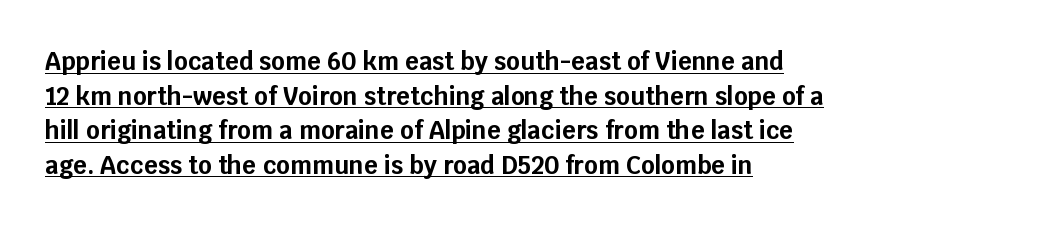
The image shows 24 px bold type, upright; set left-aligned, normal line spacing (1.44x), normal letter spacing, underlined.
